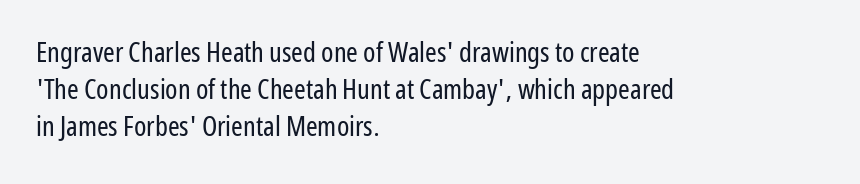
Q: Is the text bold? A: No.
Q: Is the text italic (slanted)? A: No, it is upright.
Q: Is the typeface a serif or a sans-serif typeface? A: Sans-serif.
Q: Is the text underlined? A: No.
Q: How is the paragraph aligned? A: Left-aligned.
Q: Is the spacing between letters normal or unusually wide? A: Normal.
Q: Is the spacing between lines tight, normal or loose? A: Normal.
Q: Width (condensed, normal, or wide)? A: Condensed.
Q: Stroke contrast? A: Low.
Q: x-height? A: Medium.
Q: Monospaced? A: No.
